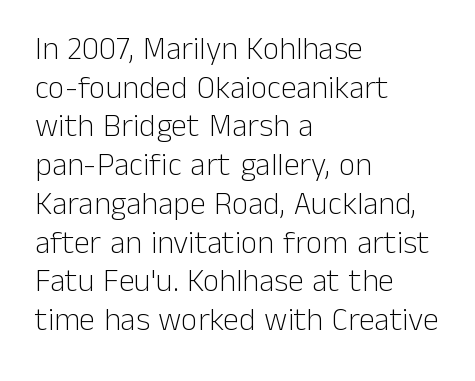
Q: Is the text bold? A: No.
Q: Is the text italic (slanted)? A: No, it is upright.
Q: Is the typeface a serif or a sans-serif typeface? A: Sans-serif.
Q: Is the text underlined? A: No.
Q: How is the paragraph aligned? A: Left-aligned.
Q: Is the spacing between letters normal or unusually wide? A: Normal.
Q: Width (condensed, normal, or wide)? A: Normal.
Q: Stroke contrast? A: Low.
Q: x-height? A: Medium.
Q: Monospaced? A: No.
